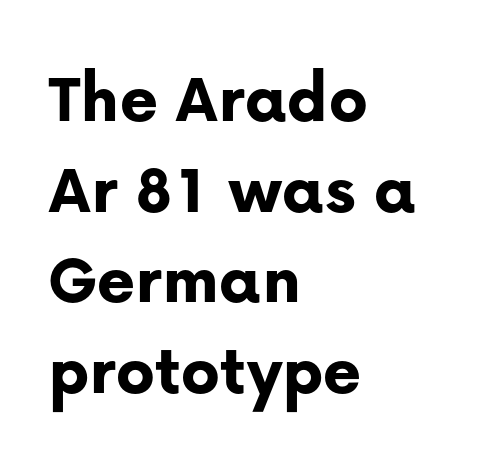
The image shows 73 px bold sans-serif type, upright; set left-aligned, line spacing 1.24x, normal letter spacing, not underlined; low stroke contrast and a medium x-height.
